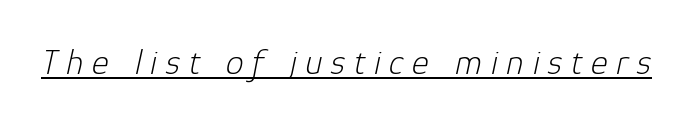
Would a proofreader flag this as italicized? Yes. Emphasis is given by a line drawn under the lettering. Here the designer chose a conventional face with non-uniform glyph widths. These lines have a slow, spaced-out rhythm from letter to letter. Counters stay open thanks to moderate or lighter strokes.
